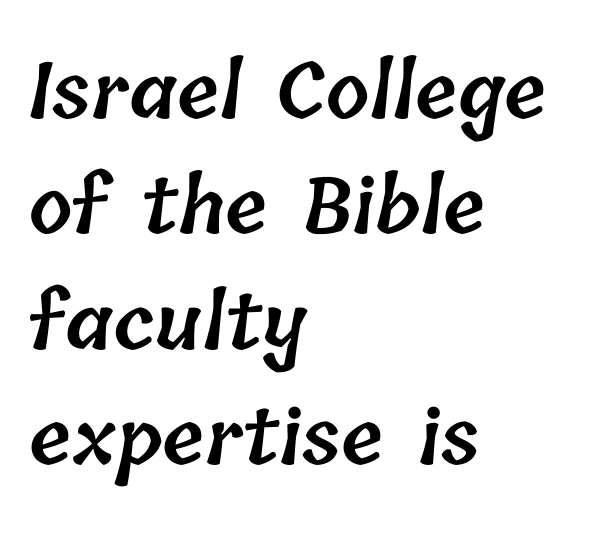
Q: Is the text bold? A: Semi-bold.
Q: Is the text underlined? A: No.
Q: How is the paragraph aligned? A: Left-aligned.
Q: Is the spacing between letters normal or unusually wide? A: Normal.
Q: Is the spacing between lines tight, normal or loose? A: Normal.
Q: Width (condensed, normal, or wide)? A: Normal.
Q: Stroke contrast? A: Low.
Q: x-height? A: Medium.
Q: Monospaced? A: No.
